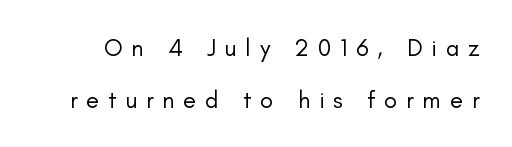
{"italic": "no", "bold": "no", "underline": "no", "line_spacing": "loose", "line_spacing_ratio": 2.16, "letter_spacing": "wide", "letter_spacing_em": 0.37, "glyph_px": 24}
